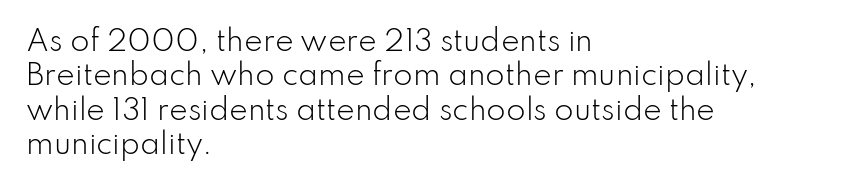
{"serif": "no", "italic": "no", "bold": "no", "weight": "light", "width": "normal", "stroke_contrast": "low", "x_height": "small", "monospaced": "no", "underline": "no", "align": "left", "line_spacing_ratio": 1.23, "letter_spacing": "normal", "letter_spacing_em": 0.0, "glyph_px": 28}
